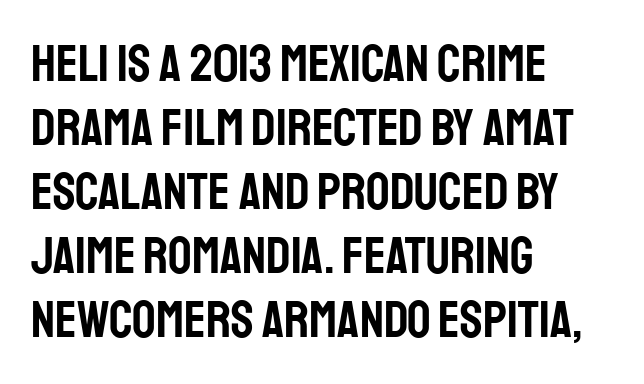
Q: Is the text italic (slanted)? A: No, it is upright.
Q: Is the typeface a serif or a sans-serif typeface? A: Sans-serif.
Q: Is the text underlined? A: No.
Q: How is the paragraph aligned? A: Left-aligned.
Q: Is the spacing between letters normal or unusually wide? A: Normal.
Q: Width (condensed, normal, or wide)? A: Condensed.
Q: Stroke contrast? A: Low.
Q: x-height? A: Large.
Q: Monospaced? A: No.
